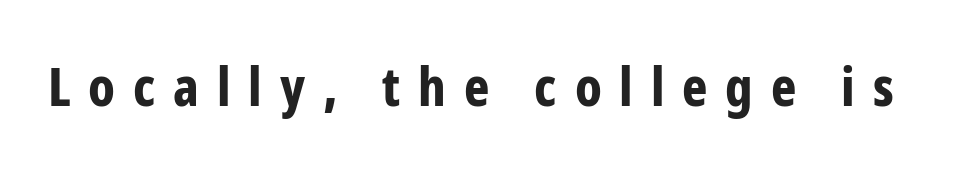
Glyph-to-glyph distance is far greater than everyday printed text. The space beneath each line is pristine and unruled. Each letter keeps its own natural width here, so spacing adapts to shape. A full-strength bold gives these letters their thick strokes.
